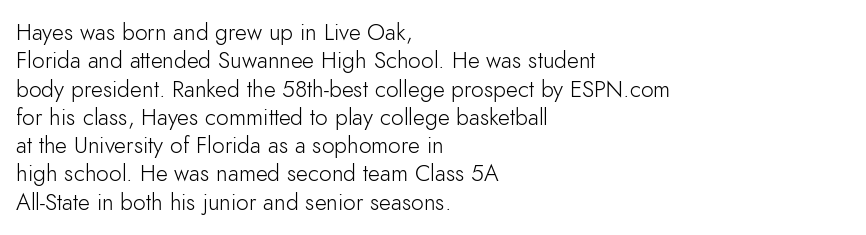
{"italic": "no", "bold": "no", "underline": "no", "align": "left", "line_spacing_ratio": 1.23, "letter_spacing": "normal", "letter_spacing_em": 0.0, "glyph_px": 23}
